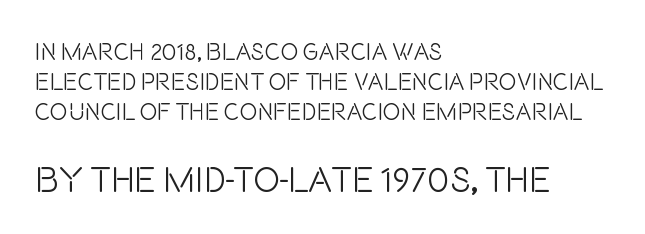
{"serif": "no", "italic": "no", "bold": "no", "weight": "light", "width": "condensed", "stroke_contrast": "low", "x_height": "large", "monospaced": "no", "underline": "no", "align": "left", "line_spacing": "normal", "line_spacing_ratio": 1.26, "letter_spacing": "normal", "letter_spacing_em": 0.0, "larger_block": "second", "size_ratio": 1.5, "glyph_px": 36}
